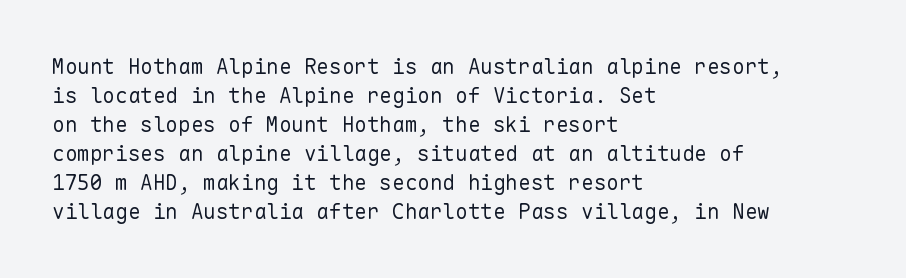
The image shows 21 px text type, upright; set left-aligned, normal line spacing (1.38x), normal letter spacing, not underlined.
